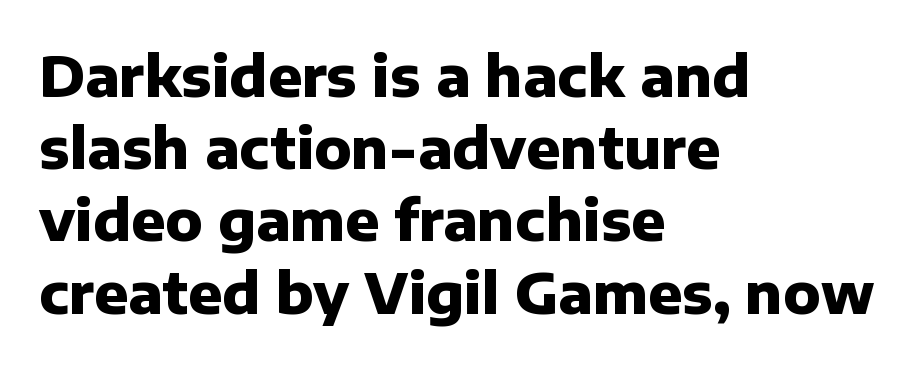
Q: Is the text bold? A: Yes.
Q: Is the text italic (slanted)? A: No, it is upright.
Q: Is the typeface a serif or a sans-serif typeface? A: Sans-serif.
Q: Is the text underlined? A: No.
Q: How is the paragraph aligned? A: Left-aligned.
Q: Is the spacing between letters normal or unusually wide? A: Normal.
Q: Is the spacing between lines tight, normal or loose? A: Normal.
Q: Width (condensed, normal, or wide)? A: Normal.
Q: Stroke contrast? A: Low.
Q: x-height? A: Medium.
Q: Monospaced? A: No.
